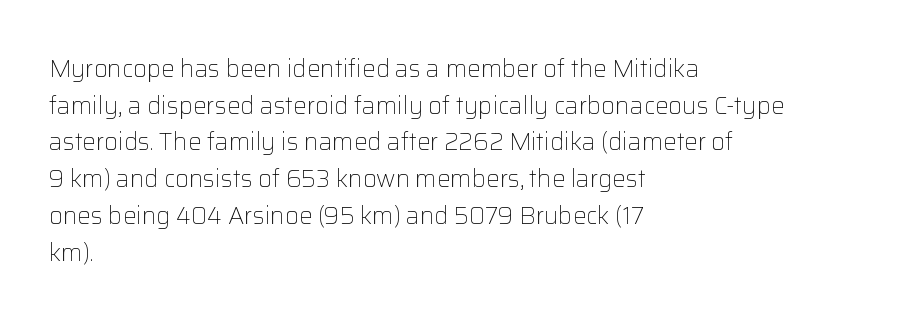
Standard letterfit; no display-style spreading of the glyphs. No chunkiness to these letters — they're not bold. This is roman type, the default non-slanted kind. Does the copy run flush right? No — it runs flush left.
